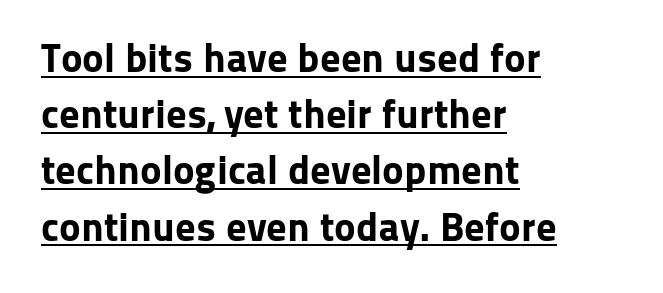
{"serif": "no", "italic": "no", "bold": "yes", "weight": "bold", "width": "normal", "stroke_contrast": "low", "x_height": "medium", "monospaced": "no", "underline": "yes", "align": "left", "line_spacing": "normal", "line_spacing_ratio": 1.37, "letter_spacing": "normal", "letter_spacing_em": 0.0, "glyph_px": 41}
